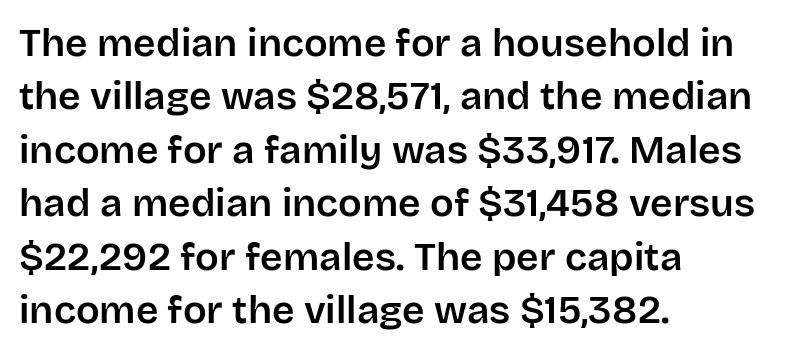
The image shows 39 px sans-serif type, upright; set left-aligned, normal line spacing (1.37x), normal letter spacing, not underlined; low stroke contrast and a large x-height.
